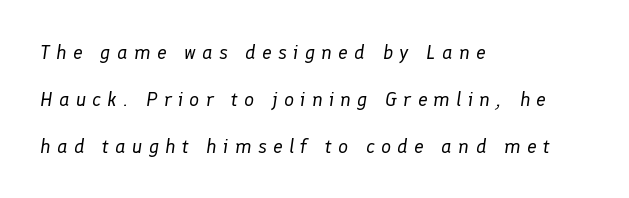
This is oblique type, the kind used for emphasis or titles. You could only call the tracking loose — the letters float apart. The strokes are not fattened; the text isn't bold. Leading is clearly above the norm, producing a sparse column.
